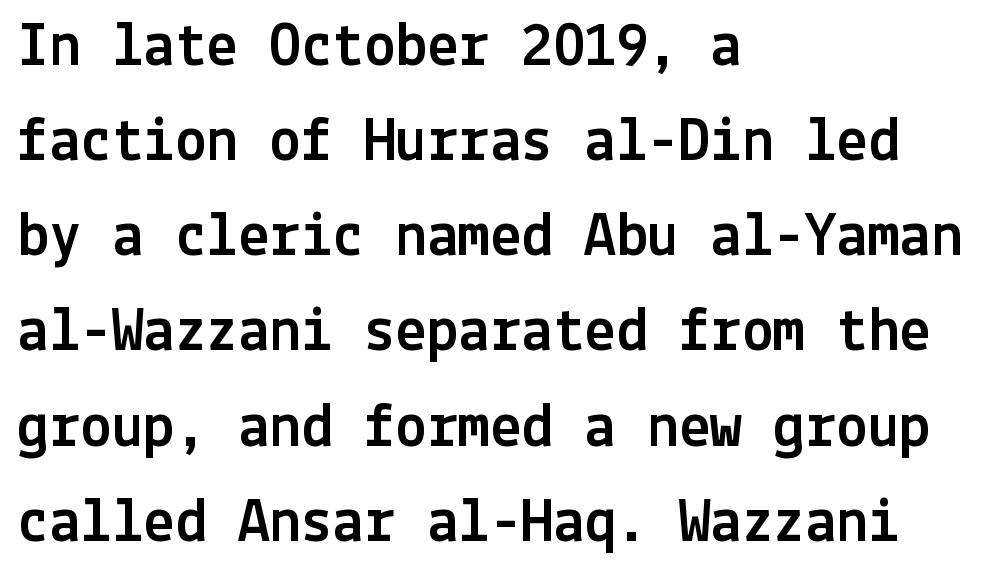
Q: Is the text italic (slanted)? A: No, it is upright.
Q: Is the typeface a serif or a sans-serif typeface? A: Sans-serif.
Q: Is the text underlined? A: No.
Q: How is the paragraph aligned? A: Left-aligned.
Q: Is the spacing between letters normal or unusually wide? A: Normal.
Q: Is the spacing between lines tight, normal or loose? A: Normal.
Q: Width (condensed, normal, or wide)? A: Normal.
Q: x-height? A: Medium.
